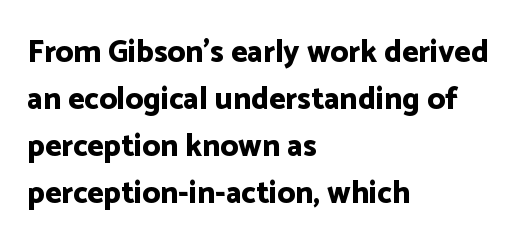
Q: Is the text bold? A: Yes.
Q: Is the text italic (slanted)? A: No, it is upright.
Q: Is the typeface a serif or a sans-serif typeface? A: Sans-serif.
Q: Is the text underlined? A: No.
Q: How is the paragraph aligned? A: Left-aligned.
Q: Is the spacing between letters normal or unusually wide? A: Normal.
Q: Is the spacing between lines tight, normal or loose? A: Normal.
Q: Width (condensed, normal, or wide)? A: Normal.
Q: Stroke contrast? A: Low.
Q: x-height? A: Medium.
Q: Monospaced? A: No.
